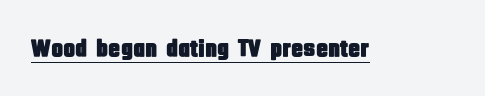
Q: Is the text italic (slanted)? A: No, it is upright.
Q: Is the text underlined? A: Yes.
Q: Is the spacing between letters normal or unusually wide? A: Normal.
